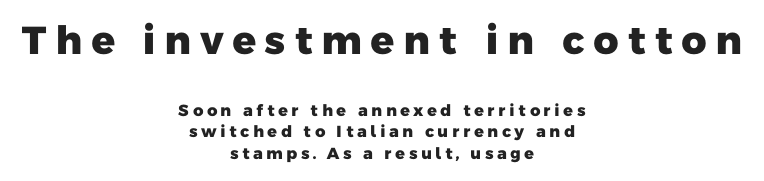
The passage shown is typeset with a sans-serif family. The face used here is proportionally spaced, like ordinary book or web type. One glance says typical: line gaps are just what's usual. Where is the straight margin? There isn't one; the lines are centered. Substantial extra tracking has been applied to these lines. The glyphs have the mass of a bold cut.
